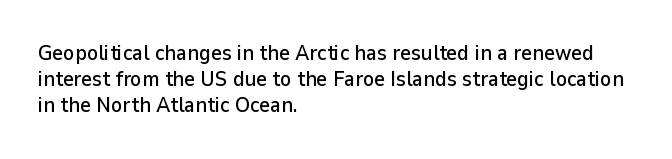
Q: Is the text italic (slanted)? A: No, it is upright.
Q: Is the text underlined? A: No.
Q: How is the paragraph aligned? A: Left-aligned.
Q: Is the spacing between letters normal or unusually wide? A: Normal.
